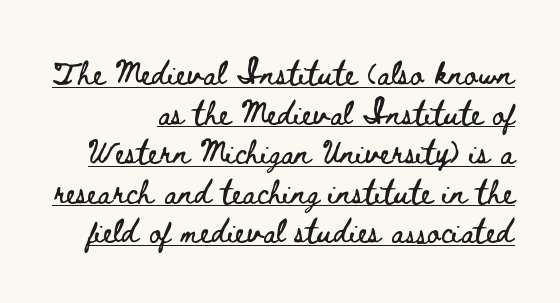
The image shows 23 px text type; set right-aligned, line spacing 1.72x, normal letter spacing, underlined.
